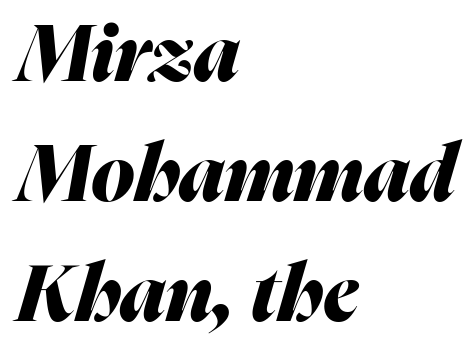
{"italic": "yes", "lean": "right", "slant_degrees": 16, "bold": "yes", "weight": "heavy", "width": "normal", "stroke_contrast": "medium", "x_height": "medium", "monospaced": "no", "underline": "no", "align": "left", "line_spacing": "normal", "line_spacing_ratio": 1.52, "letter_spacing": "normal", "letter_spacing_em": 0.0, "glyph_px": 79}
